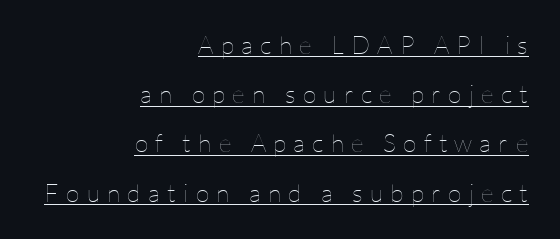
The image shows 25 px text type, upright; set right-aligned, loose line spacing (1.97x), unusually wide letter spacing (+0.29 em), underlined.
